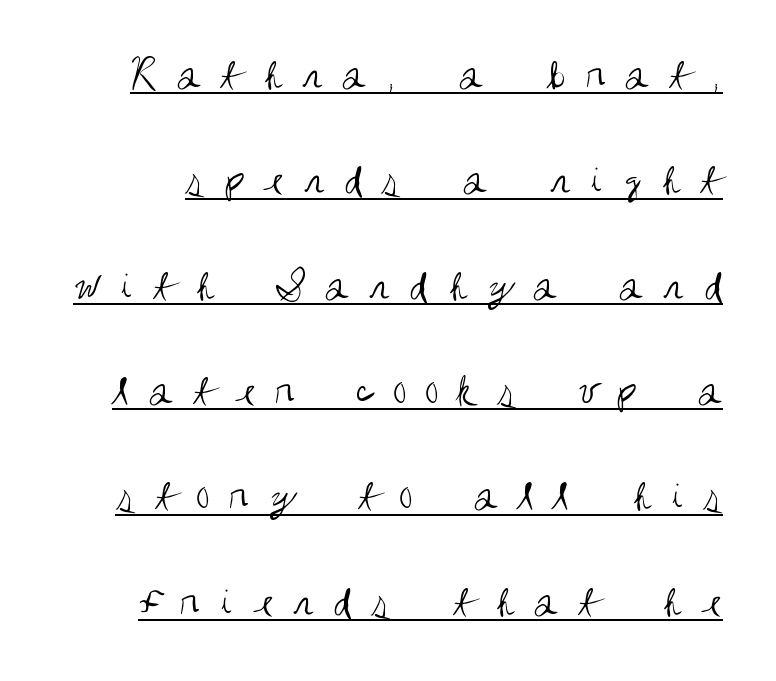
{"serif": "no", "bold": "no", "weight": "regular", "width": "condensed", "stroke_contrast": "medium", "x_height": "large", "monospaced": "no", "underline": "yes", "line_spacing": "loose", "line_spacing_ratio": 2.29, "letter_spacing": "wide", "letter_spacing_em": 0.41, "glyph_px": 46}
